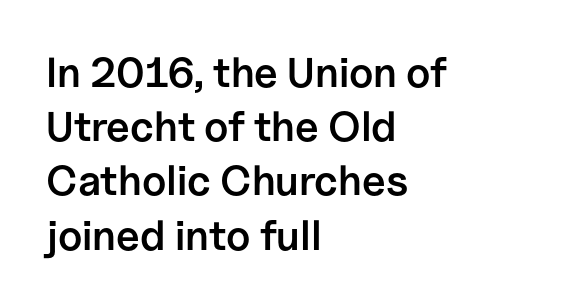
{"serif": "no", "italic": "no", "bold": "semi", "weight": "semibold", "width": "normal", "stroke_contrast": "low", "x_height": "medium", "monospaced": "no", "underline": "no", "align": "left", "line_spacing": "normal", "line_spacing_ratio": 1.29, "letter_spacing": "normal", "letter_spacing_em": 0.0, "glyph_px": 42}
